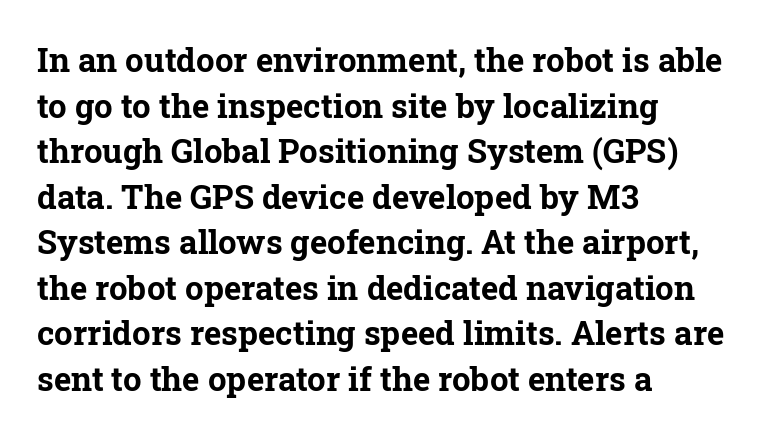
Spacing between characters is what you'd get straight out of the box. The rendering uses natural spacing where letterforms have individual widths. This rendering uses left alignment, leaving the right contour irregular. A roman cut, with each character standing at attention. Students, this is bold: see how much ink each stroke carries.
